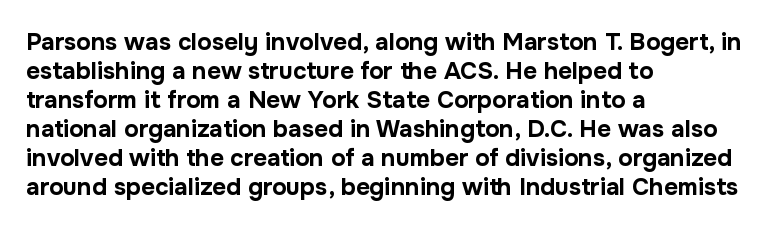
The image shows 24 px bold type, upright; set left-aligned, line spacing 1.21x, normal letter spacing, not underlined.
